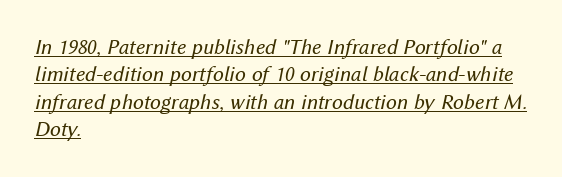
{"italic": "yes", "lean": "right", "slant_degrees": 12, "bold": "no", "underline": "yes", "align": "left", "line_spacing": "normal", "line_spacing_ratio": 1.25, "letter_spacing": "normal", "letter_spacing_em": 0.0, "glyph_px": 22}
